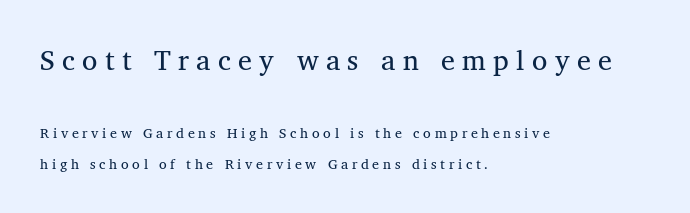
Q: Is the text bold? A: No.
Q: Is the typeface a serif or a sans-serif typeface? A: Serif.
Q: Is the text underlined? A: No.
Q: How is the paragraph aligned? A: Left-aligned.
Q: Is the spacing between letters normal or unusually wide? A: Unusually wide.
Q: Is the spacing between lines tight, normal or loose? A: Loose.
Q: Which block of text is set in a larger size, the first (top) or the second (bottom)? A: The first (top) one.
Q: Width (condensed, normal, or wide)? A: Normal.
Q: Stroke contrast? A: Medium.
Q: x-height? A: Medium.
Q: Monospaced? A: No.
